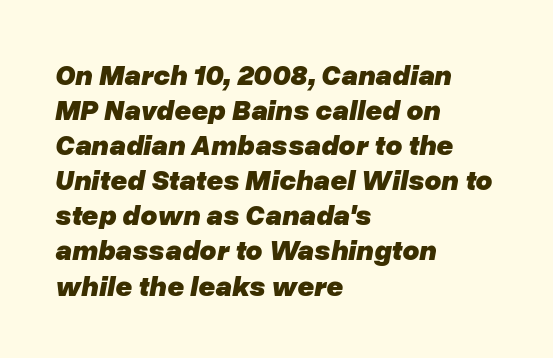
Heavy-handed strokes throughout: this text is bold. Do the characters align in a grid? No, the font is proportional. The gaps between neighbouring characters are ordinary and unremarkable. The text carries the slant typical of an italic or oblique font.
